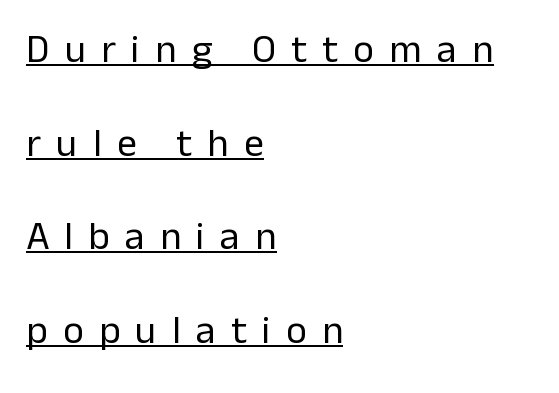
Note the varied advance widths — an 'i' is clearly narrower than an 'm'. These lines are composed in type without serifs. Every row of glyphs begins at an identical x-position on the left. No chunkiness to these letters — they're not bold. Whoever set this chose breathing room over compactness in the vertical rhythm.
